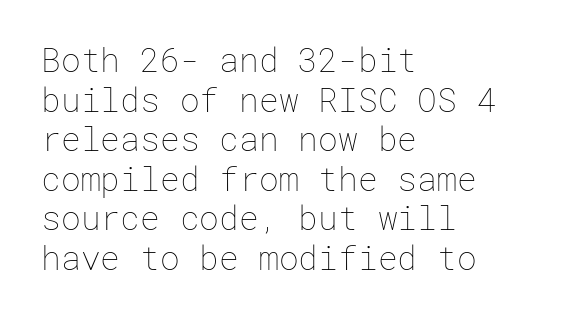
Q: Is the text bold? A: No.
Q: Is the text italic (slanted)? A: No, it is upright.
Q: Is the text underlined? A: No.
Q: How is the paragraph aligned? A: Left-aligned.
Q: Is the spacing between letters normal or unusually wide? A: Normal.
Q: Width (condensed, normal, or wide)? A: Normal.
Q: Stroke contrast? A: Low.
Q: x-height? A: Medium.
